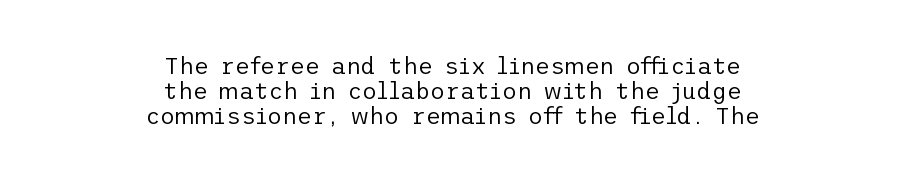
{"italic": "no", "bold": "no", "underline": "no", "align": "center", "line_spacing": "tight", "line_spacing_ratio": 1.08, "letter_spacing": "normal", "letter_spacing_em": 0.0, "glyph_px": 23}
